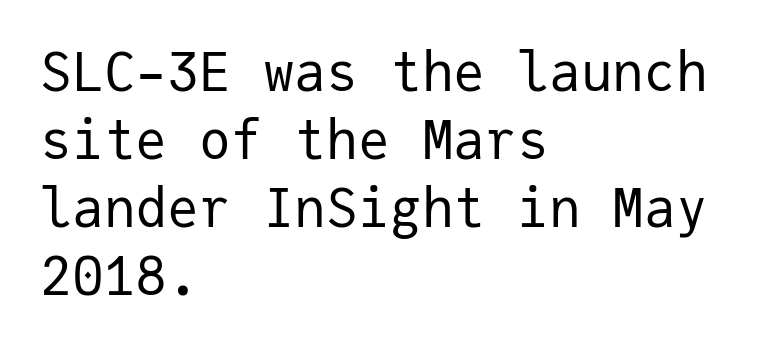
Q: Is the text bold? A: No.
Q: Is the text italic (slanted)? A: No, it is upright.
Q: Is the typeface a serif or a sans-serif typeface? A: Sans-serif.
Q: Is the text underlined? A: No.
Q: How is the paragraph aligned? A: Left-aligned.
Q: Is the spacing between letters normal or unusually wide? A: Normal.
Q: Is the spacing between lines tight, normal or loose? A: Normal.
Q: Width (condensed, normal, or wide)? A: Normal.
Q: Stroke contrast? A: Low.
Q: x-height? A: Medium.
Q: Monospaced? A: Yes.
